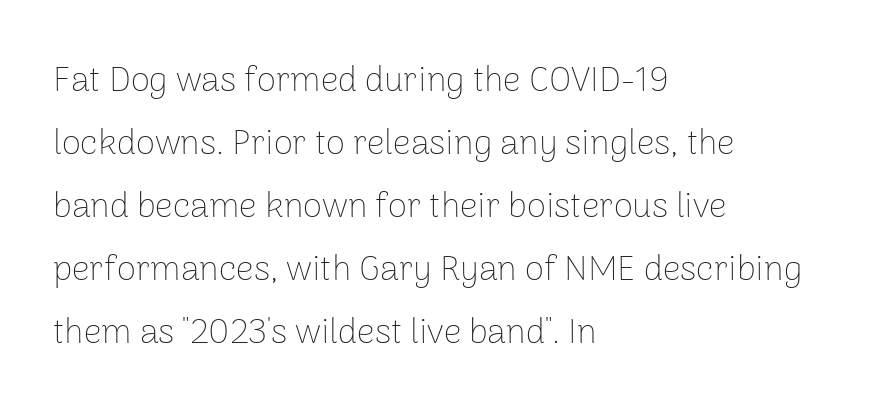
{"serif": "no", "italic": "no", "bold": "no", "weight": "thin", "width": "normal", "stroke_contrast": "low", "x_height": "medium", "monospaced": "no", "underline": "no", "align": "left", "line_spacing_ratio": 1.8, "letter_spacing": "normal", "letter_spacing_em": 0.0, "glyph_px": 35}
